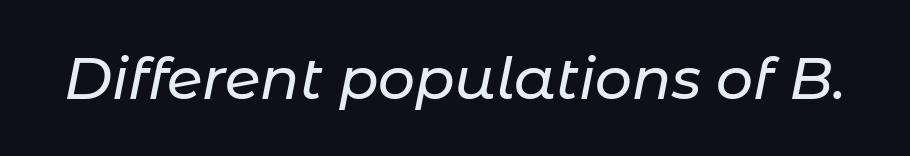
The image shows 58 px text type, italic (leaning right); set normal letter spacing, not underlined; low stroke contrast and a medium x-height.
